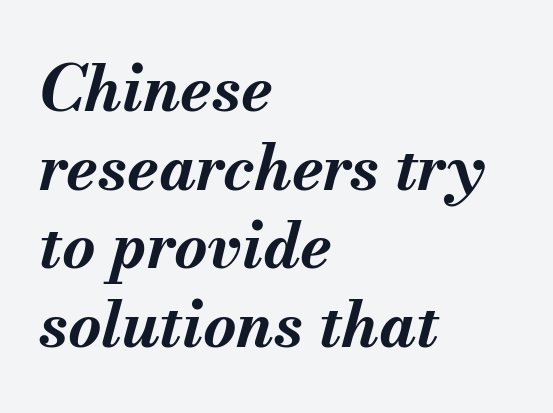
The image shows 64 px bold type, italic (leaning right); set left-aligned, line spacing 1.23x, normal letter spacing, not underlined; medium stroke contrast and a small x-height.
